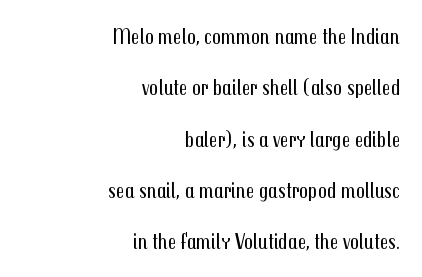
Standard letterfit; no display-style spreading of the glyphs. Check the space under the baseline: it is left empty. Rows of type keep a wide berth in the vertical direction. The type sits square on the baseline with zero lean.
